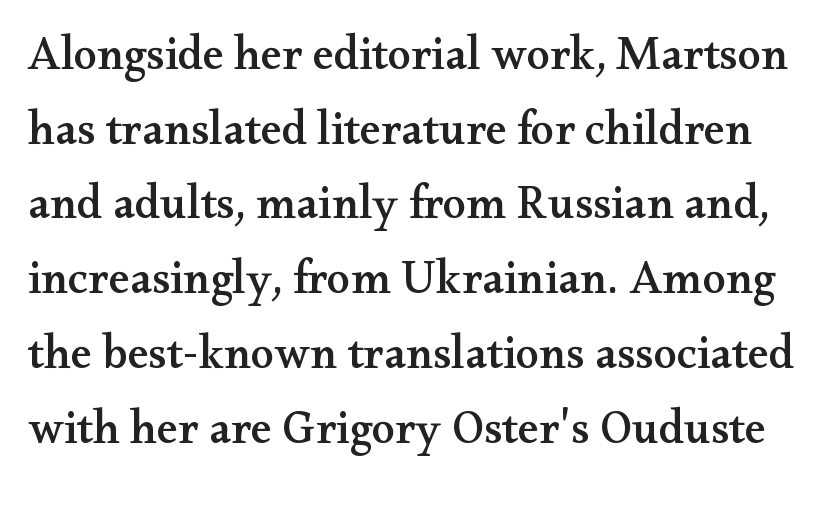
Honestly, the letter spacing is just normal — you wouldn't notice it. The passage shown is typeset with a serif family. You could not count columns in this text — the font is proportionally spaced. The leading is moderate, giving the passage an even texture. The passage shown is not underscored anywhere.
